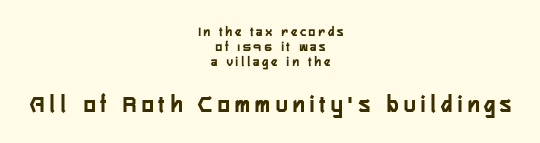
{"italic": "no", "underline": "no", "align": "center", "line_spacing": "tight", "line_spacing_ratio": 1.07, "letter_spacing": "wide", "letter_spacing_em": 0.21, "larger_block": "second", "size_ratio": 1.79, "glyph_px": 25}
